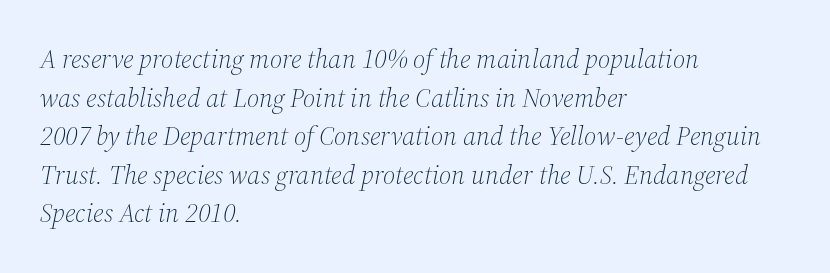
Q: Is the text bold? A: No.
Q: Is the text italic (slanted)? A: Yes, it leans right by about 12 degrees.
Q: Is the text underlined? A: No.
Q: How is the paragraph aligned? A: Left-aligned.
Q: Is the spacing between letters normal or unusually wide? A: Normal.
Q: Is the spacing between lines tight, normal or loose? A: Normal.
